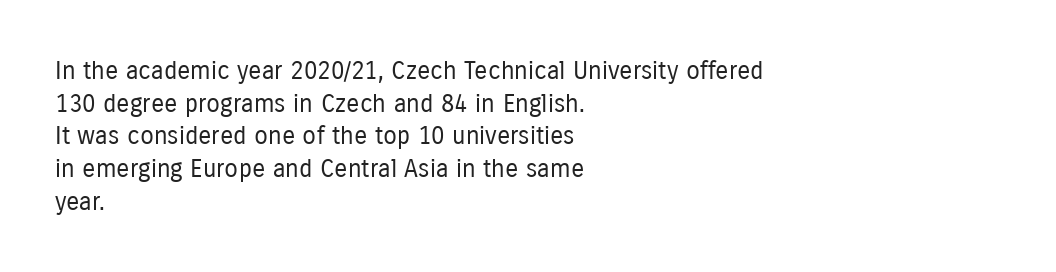
Q: Is the text bold? A: No.
Q: Is the text italic (slanted)? A: No, it is upright.
Q: Is the text underlined? A: No.
Q: How is the paragraph aligned? A: Left-aligned.
Q: Is the spacing between letters normal or unusually wide? A: Normal.
Q: Is the spacing between lines tight, normal or loose? A: Normal.
